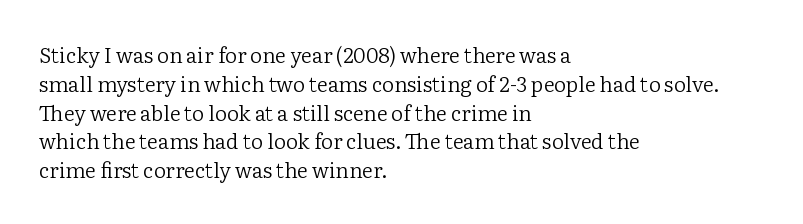
Each new line begins a customary step beneath the previous one. Stems here are at most as thick as an everyday book face. Words appear dense and cohesive because spacing is normal. Descenders hang freely into open space. The axis of the letterforms is exactly vertical.
